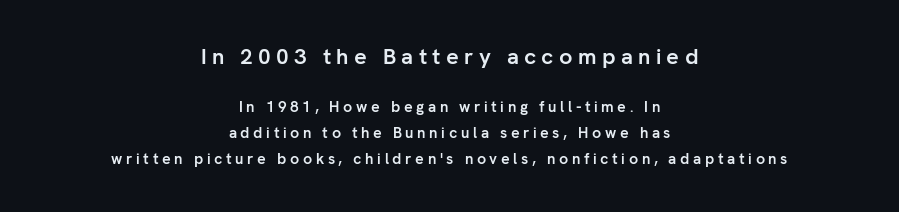
Q: Is the text bold? A: Yes.
Q: Is the text italic (slanted)? A: No, it is upright.
Q: Is the text underlined? A: No.
Q: How is the paragraph aligned? A: Centered.
Q: Is the spacing between letters normal or unusually wide? A: Unusually wide.
Q: Which block of text is set in a larger size, the first (top) or the second (bottom)? A: The first (top) one.
